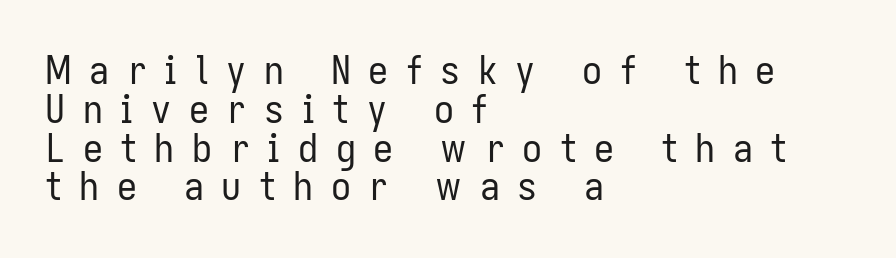
The image shows 40 px regular-weight, condensed sans-serif type, upright; set left-aligned, tight line spacing (0.97x), unusually wide letter spacing (+0.44 em), not underlined; low stroke contrast and a medium x-height.
